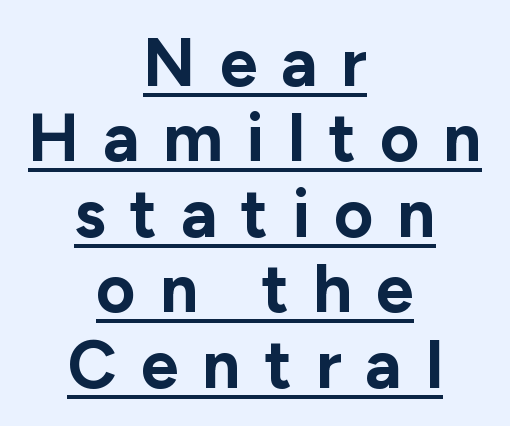
{"serif": "no", "italic": "no", "bold": "yes", "weight": "bold", "width": "normal", "stroke_contrast": "low", "x_height": "medium", "monospaced": "no", "underline": "yes", "align": "center", "line_spacing": "tight", "line_spacing_ratio": 1.11, "letter_spacing": "wide", "letter_spacing_em": 0.35, "glyph_px": 68}
